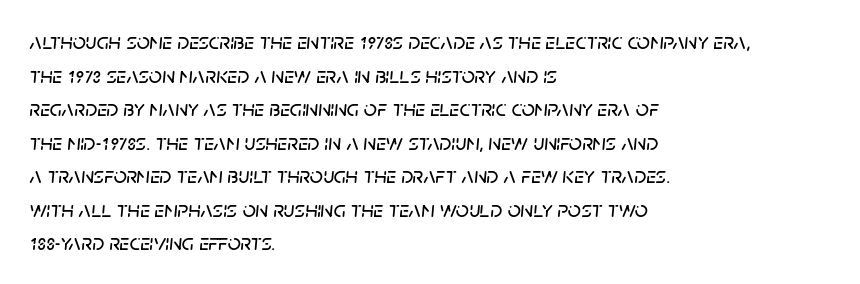
The image shows 23 px text type, italic (leaning right); set left-aligned, normal line spacing (1.46x), normal letter spacing, not underlined.
